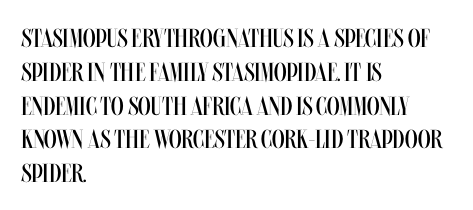
Q: Is the text bold? A: No.
Q: Is the text italic (slanted)? A: No, it is upright.
Q: Is the text underlined? A: No.
Q: How is the paragraph aligned? A: Left-aligned.
Q: Is the spacing between letters normal or unusually wide? A: Normal.
Q: Is the spacing between lines tight, normal or loose? A: Normal.
